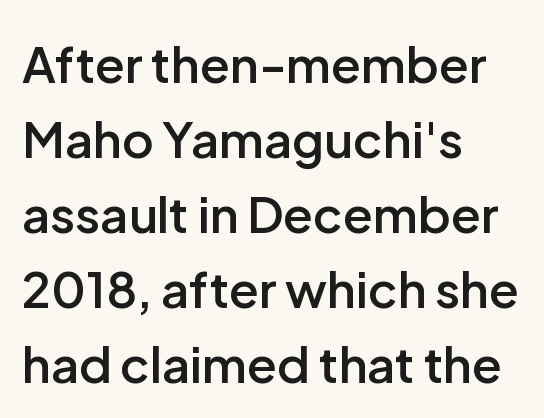
Check under the words: just untouched page. These lines are composed in type without serifs. Leading matches the norm, producing a regular column. The face used here is rendered with its standard letterfit. Each glyph is drawn with semibold strokes, heavier than normal yet not fully bold. Characters remain perfectly vertical along every line.
